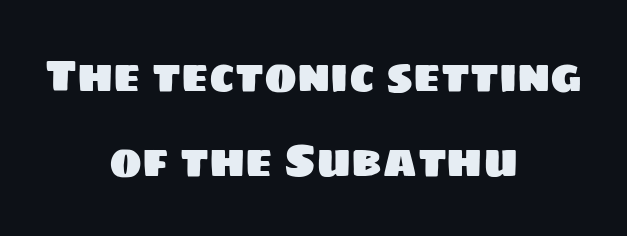
Q: Is the typeface a serif or a sans-serif typeface? A: Sans-serif.
Q: Is the text underlined? A: No.
Q: How is the paragraph aligned? A: Centered.
Q: Is the spacing between letters normal or unusually wide? A: Normal.
Q: Is the spacing between lines tight, normal or loose? A: Loose.
Q: Width (condensed, normal, or wide)? A: Normal.
Q: Stroke contrast? A: Low.
Q: x-height? A: Large.
Q: Monospaced? A: No.
